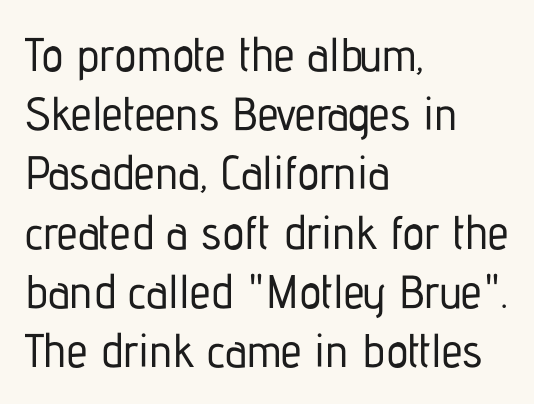
Students, note that the glyphs here touch the page at normal intervals. Here the designer chose a conventional face with non-uniform glyph widths. The face used here is a sans, in the tradition of grotesques and geometrics. When letters stand straight like this, we call the style roman or upright. Does the copy run flush right? No — it runs flush left.
